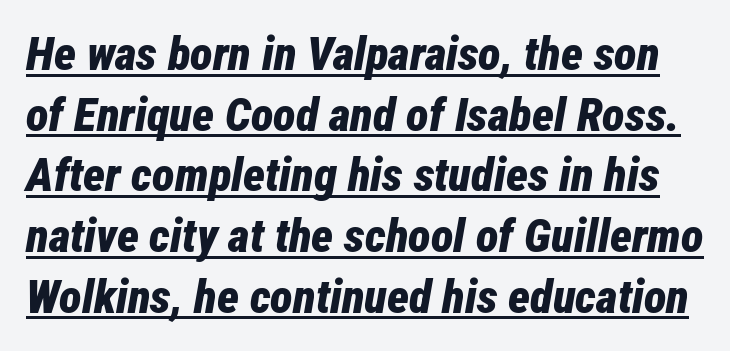
{"italic": "yes", "lean": "right", "slant_degrees": 12, "bold": "yes", "weight": "bold", "width": "condensed", "stroke_contrast": "low", "x_height": "medium", "monospaced": "no", "underline": "yes", "line_spacing": "normal", "line_spacing_ratio": 1.29, "letter_spacing": "normal", "letter_spacing_em": 0.0, "glyph_px": 47}
